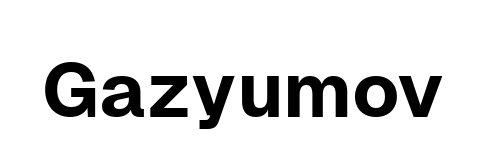
{"serif": "no", "italic": "no", "width": "normal", "stroke_contrast": "low", "x_height": "medium", "monospaced": "no", "underline": "no", "letter_spacing": "normal", "letter_spacing_em": 0.0, "glyph_px": 77}
